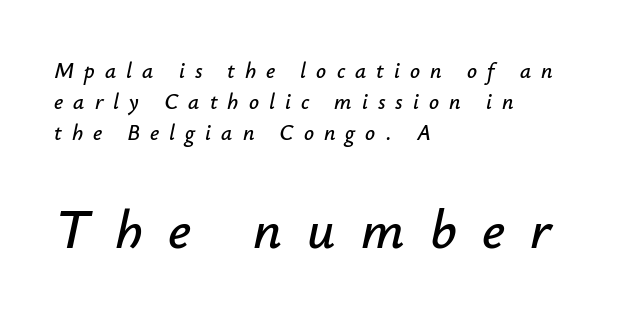
Lines of text with bare space underneath. Two sizes are in play, and the larger belongs to the second block. Here the designer chose a conventional face with non-uniform glyph widths. Spacing between characters has been opened up far beyond the box default. The passage shown leans; its letterforms are oblique. Line starts are locked; line ends wander.
